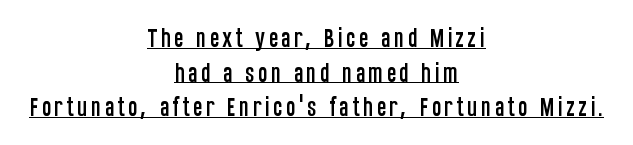
{"italic": "no", "underline": "yes", "align": "center", "line_spacing": "normal", "line_spacing_ratio": 1.57, "glyph_px": 22}
